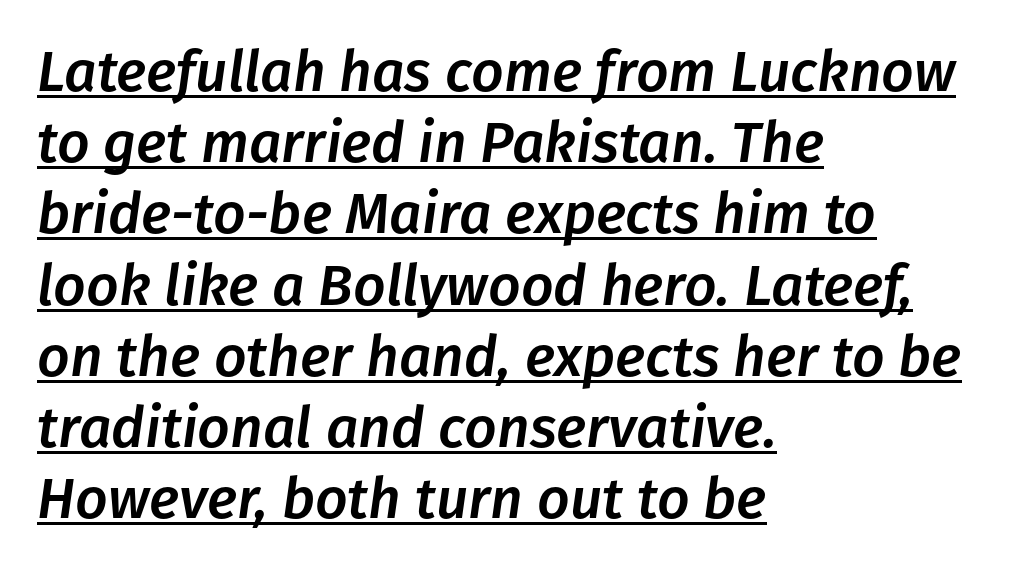
Look at the tracking — it's just the regular setting, nothing added. Characters are canted at an angle relative to the baseline's perpendicular. If you drew a ruler down the left edge, every line would touch it. Reading down the column, the eye jumps a familiar distance to each next line.
